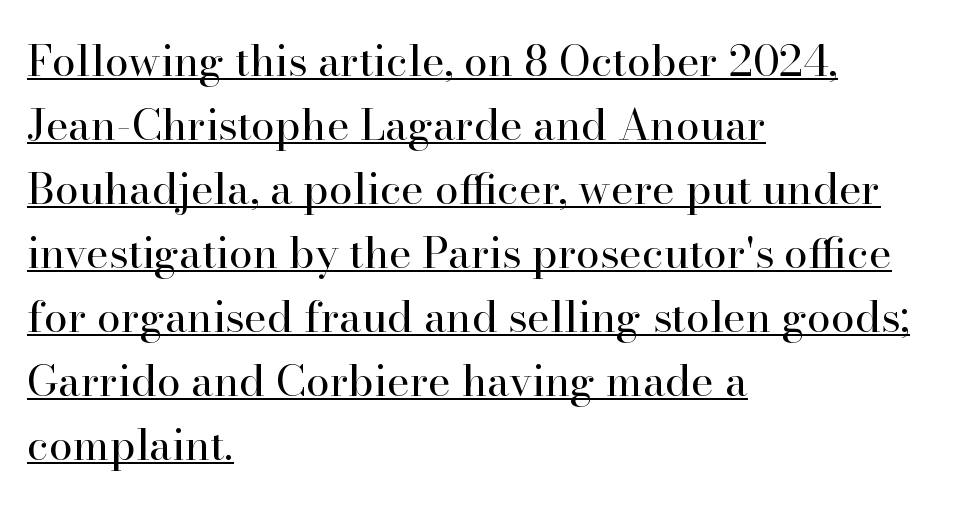
The image shows 43 px regular-weight serif type, upright; set left-aligned, normal line spacing (1.49x), normal letter spacing, underlined; high stroke contrast and a small x-height.
